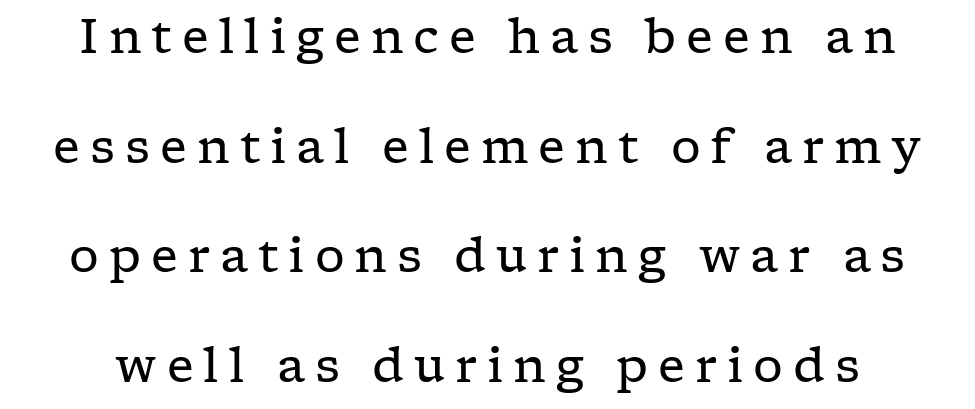
Q: Is the text bold? A: No.
Q: Is the text italic (slanted)? A: No, it is upright.
Q: Is the typeface a serif or a sans-serif typeface? A: Serif.
Q: Is the text underlined? A: No.
Q: Is the spacing between letters normal or unusually wide? A: Unusually wide.
Q: Is the spacing between lines tight, normal or loose? A: Loose.
Q: Width (condensed, normal, or wide)? A: Wide.
Q: Stroke contrast? A: Low.
Q: x-height? A: Medium.
Q: Monospaced? A: No.
